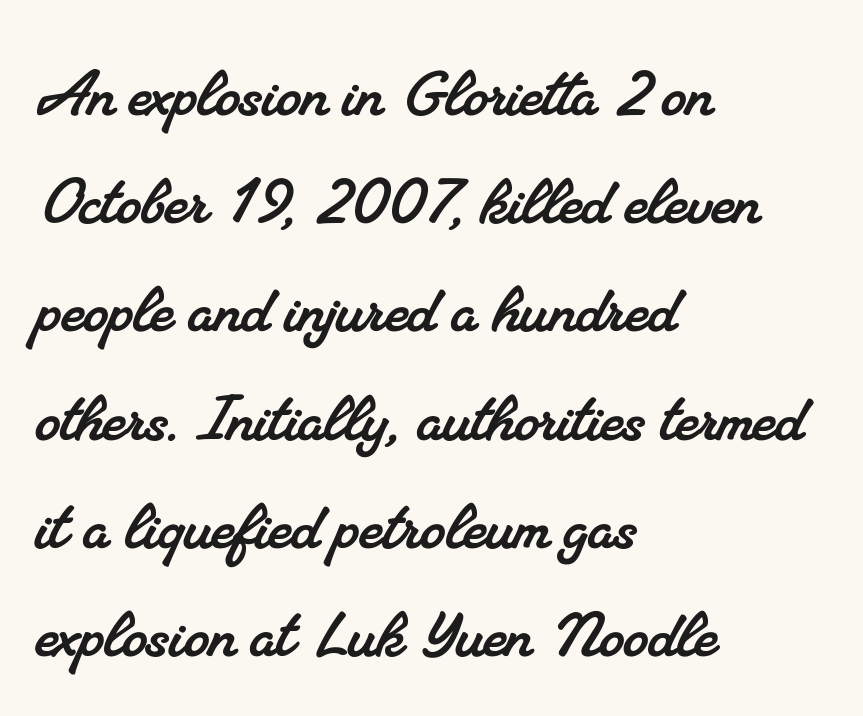
{"serif": "yes", "width": "normal", "stroke_contrast": "medium", "x_height": "small", "monospaced": "no", "underline": "no", "align": "left", "line_spacing": "normal", "line_spacing_ratio": 1.37, "letter_spacing": "normal", "letter_spacing_em": 0.0, "glyph_px": 79}
